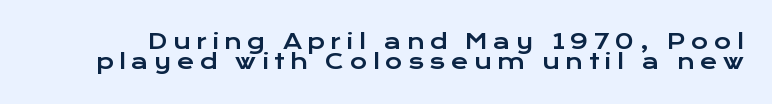
The image shows 21 px text type, upright; set tight line spacing (0.96x), unusually wide letter spacing (+0.26 em), not underlined.
